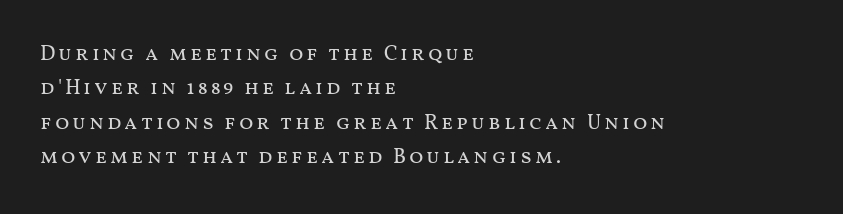
The image shows 21 px text type, upright; set left-aligned, normal line spacing (1.64x), not underlined.
